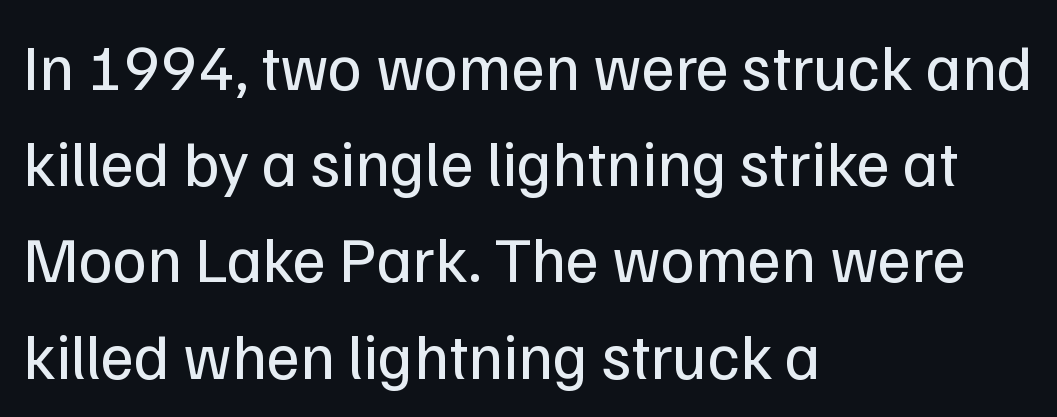
Q: Is the text bold? A: No.
Q: Is the text italic (slanted)? A: No, it is upright.
Q: Is the typeface a serif or a sans-serif typeface? A: Sans-serif.
Q: Is the text underlined? A: No.
Q: How is the paragraph aligned? A: Left-aligned.
Q: Is the spacing between letters normal or unusually wide? A: Normal.
Q: Is the spacing between lines tight, normal or loose? A: Normal.
Q: Width (condensed, normal, or wide)? A: Normal.
Q: Stroke contrast? A: Low.
Q: x-height? A: Medium.
Q: Monospaced? A: No.
